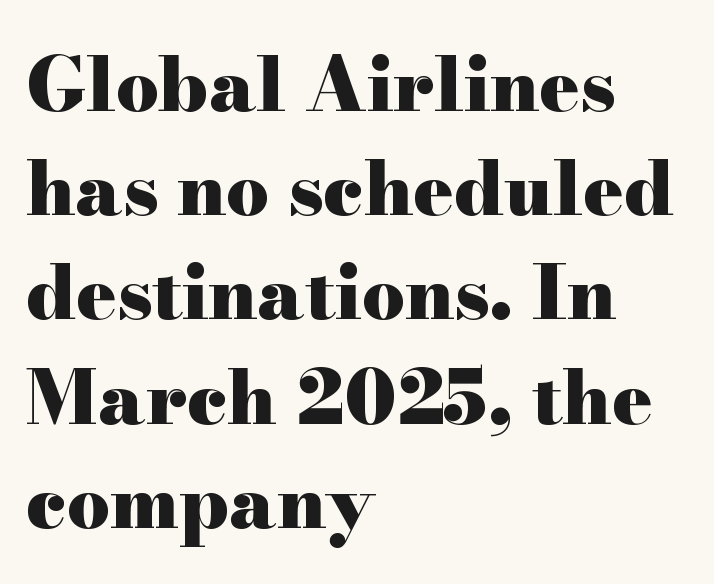
Check the space under the baseline: it is left empty. All the whitespace from short lines collects on the right. The line texture is even and compact thanks to regular tracking. Nope, not italic — everything's standing straight.
